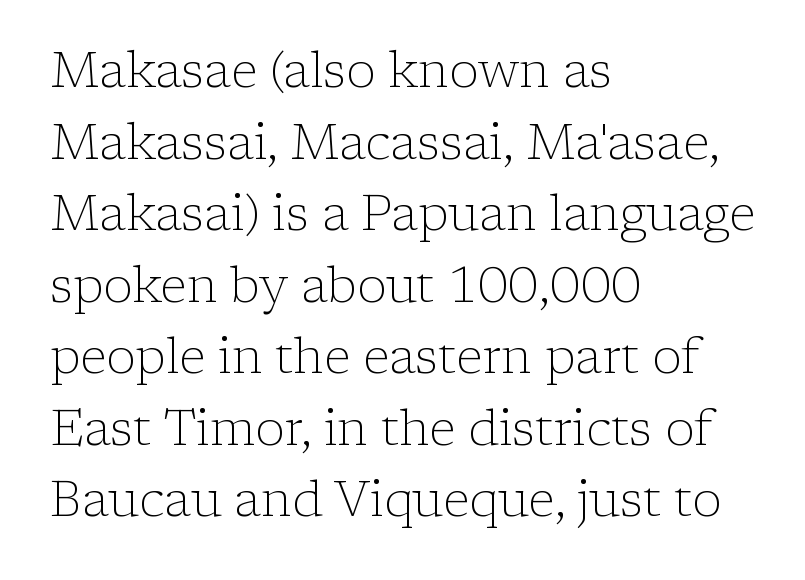
The space between consecutive lines is moderate. Is this a fixed-width face? No — the glyphs have proportional, varying widths. The compositor pushed each line to the left boundary. Look at the bottom of the vertical strokes: they flare into serifs here.
